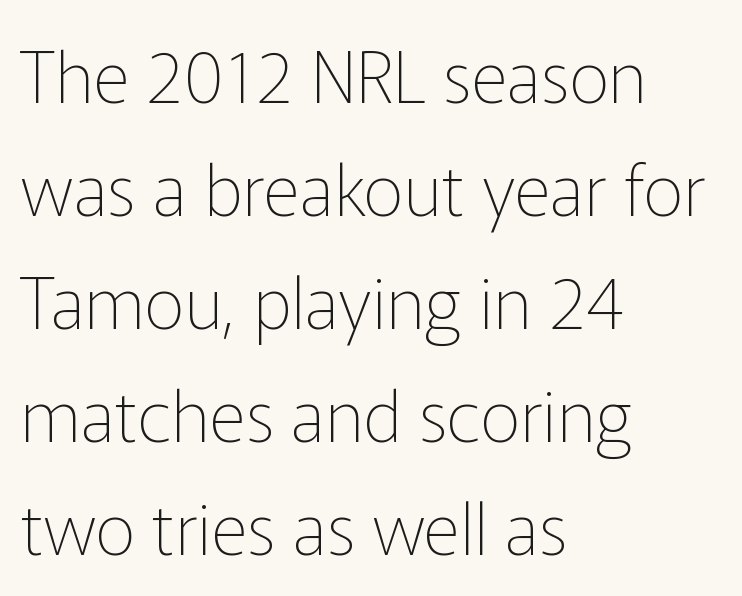
The image shows 71 px thin sans-serif type, upright; set left-aligned, normal line spacing (1.59x), normal letter spacing, not underlined; low stroke contrast and a medium x-height.
